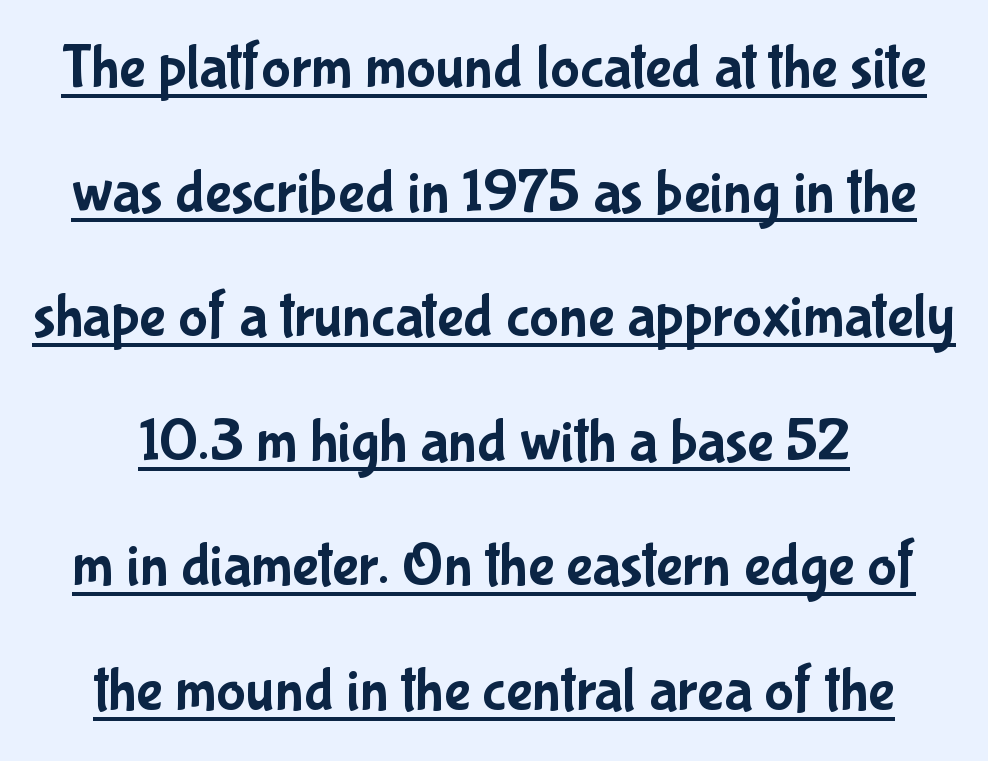
Q: Is the text italic (slanted)? A: No, it is upright.
Q: Is the typeface a serif or a sans-serif typeface? A: Sans-serif.
Q: Is the text underlined? A: Yes.
Q: Is the spacing between letters normal or unusually wide? A: Normal.
Q: Is the spacing between lines tight, normal or loose? A: Loose.
Q: Width (condensed, normal, or wide)? A: Condensed.
Q: Stroke contrast? A: Low.
Q: x-height? A: Medium.
Q: Monospaced? A: No.
